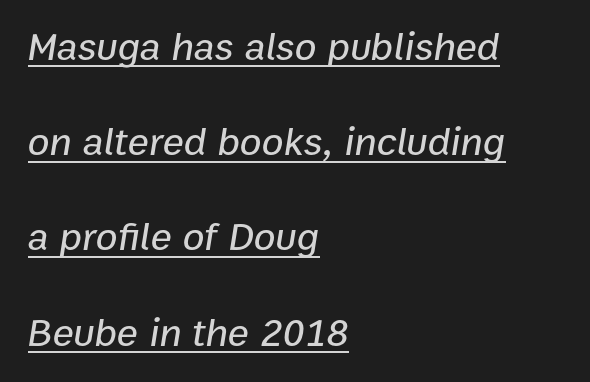
{"italic": "yes", "lean": "right", "slant_degrees": 9, "width": "normal", "stroke_contrast": "low", "x_height": "medium", "monospaced": "no", "underline": "yes", "align": "left", "line_spacing": "loose", "line_spacing_ratio": 2.38, "letter_spacing": "normal", "letter_spacing_em": 0.0, "glyph_px": 40}
